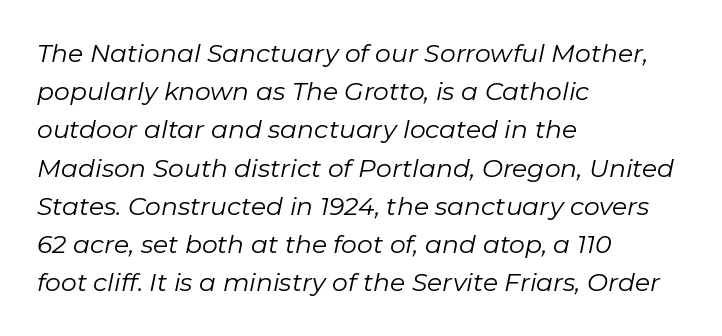
{"italic": "yes", "lean": "right", "slant_degrees": 11, "bold": "no", "underline": "no", "align": "left", "line_spacing": "normal", "line_spacing_ratio": 1.53, "letter_spacing": "normal", "letter_spacing_em": 0.0, "glyph_px": 25}
